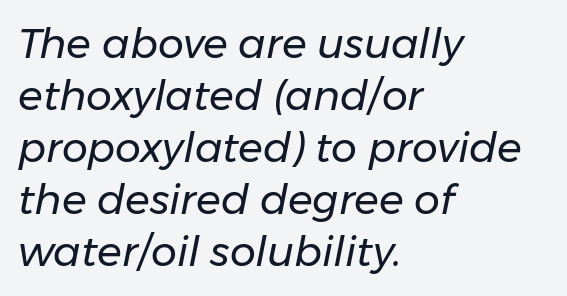
Q: Is the text bold? A: No.
Q: Is the text italic (slanted)? A: Yes, it leans right by about 11 degrees.
Q: Is the text underlined? A: No.
Q: How is the paragraph aligned? A: Left-aligned.
Q: Is the spacing between letters normal or unusually wide? A: Normal.
Q: Is the spacing between lines tight, normal or loose? A: Normal.
Q: Width (condensed, normal, or wide)? A: Normal.
Q: Stroke contrast? A: Low.
Q: x-height? A: Medium.
Q: Monospaced? A: No.
